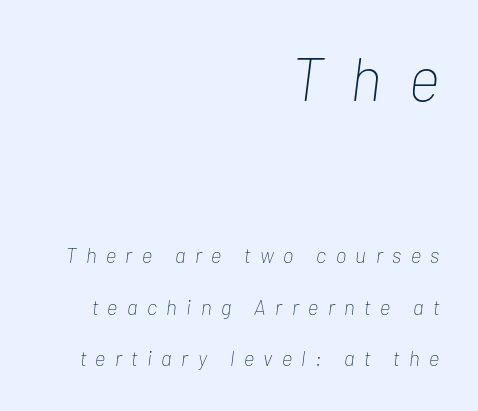
Q: Is the text bold? A: No.
Q: Is the text italic (slanted)? A: Yes, it leans right by about 7 degrees.
Q: Is the text underlined? A: No.
Q: How is the paragraph aligned? A: Right-aligned.
Q: Is the spacing between letters normal or unusually wide? A: Unusually wide.
Q: Is the spacing between lines tight, normal or loose? A: Loose.
Q: Which block of text is set in a larger size, the first (top) or the second (bottom)? A: The first (top) one.
Q: Width (condensed, normal, or wide)? A: Condensed.
Q: Stroke contrast? A: Low.
Q: x-height? A: Medium.
Q: Monospaced? A: No.
